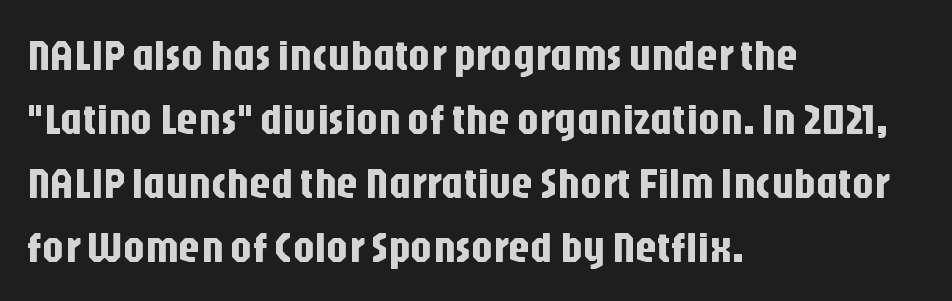
Q: Is the text italic (slanted)? A: No, it is upright.
Q: Is the typeface a serif or a sans-serif typeface? A: Sans-serif.
Q: Is the text underlined? A: No.
Q: How is the paragraph aligned? A: Left-aligned.
Q: Is the spacing between letters normal or unusually wide? A: Normal.
Q: Is the spacing between lines tight, normal or loose? A: Normal.
Q: Width (condensed, normal, or wide)? A: Condensed.
Q: Stroke contrast? A: Low.
Q: x-height? A: Large.
Q: Monospaced? A: No.
